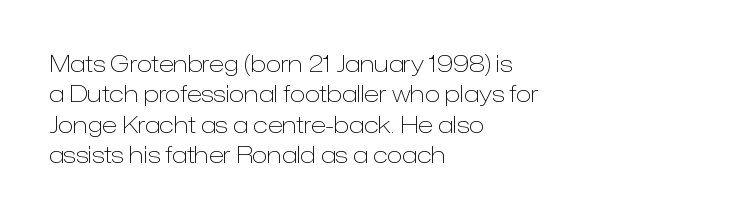
The space directly below the letters is spotless. Caption: standard tracking, unaltered. Vertically, the passage feels balanced, rows spaced as you'd expect. Does the lettering tilt? It doesn't — this is upright.
